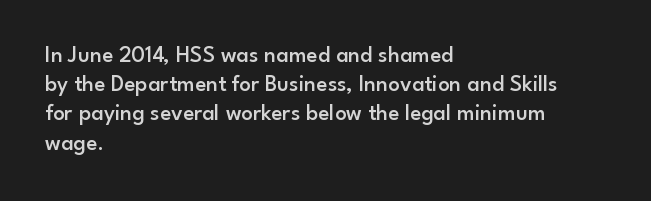
The image shows 23 px text type, upright; set left-aligned, normal line spacing (1.27x), normal letter spacing, not underlined.
